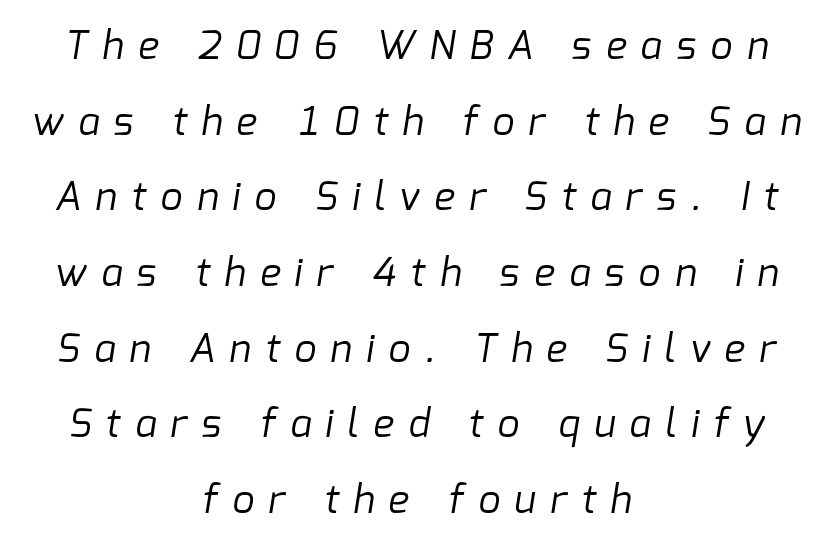
Q: Is the text bold? A: No.
Q: Is the typeface a serif or a sans-serif typeface? A: Sans-serif.
Q: Is the text underlined? A: No.
Q: How is the paragraph aligned? A: Centered.
Q: Is the spacing between letters normal or unusually wide? A: Unusually wide.
Q: Is the spacing between lines tight, normal or loose? A: Loose.
Q: Width (condensed, normal, or wide)? A: Normal.
Q: Stroke contrast? A: Low.
Q: x-height? A: Medium.
Q: Monospaced? A: No.
